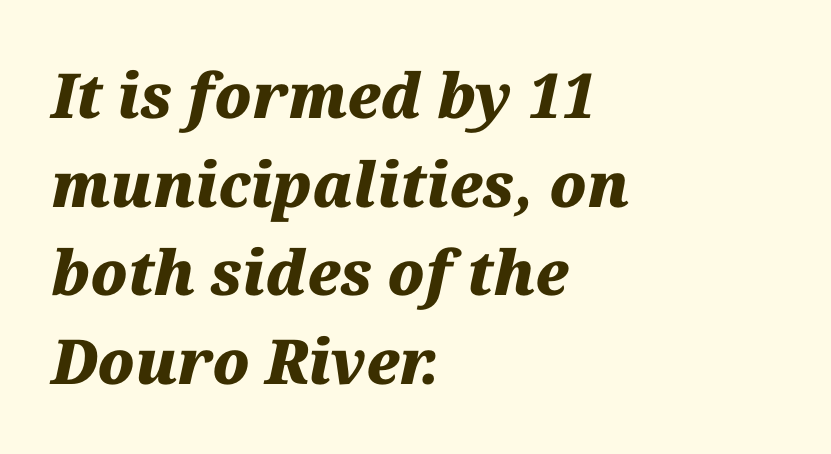
Q: Is the text bold? A: Yes.
Q: Is the text italic (slanted)? A: Yes, it leans right by about 12 degrees.
Q: Is the text underlined? A: No.
Q: How is the paragraph aligned? A: Left-aligned.
Q: Is the spacing between letters normal or unusually wide? A: Normal.
Q: Is the spacing between lines tight, normal or loose? A: Normal.
Q: Width (condensed, normal, or wide)? A: Normal.
Q: Stroke contrast? A: Medium.
Q: x-height? A: Medium.
Q: Monospaced? A: No.
